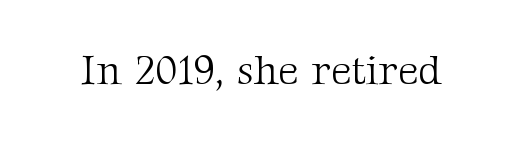
Regarding serifs, this sample has them. Posture: upright roman. Spacing verdict: proportional, widths tailored to each character. The type is set solid horizontally, with unmodified tracking.
